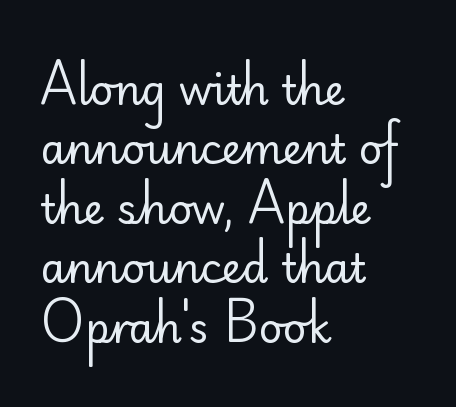
The image shows 41 px regular-weight sans-serif type, upright; set left-aligned, normal line spacing (1.45x), normal letter spacing, not underlined; low stroke contrast and a small x-height.
